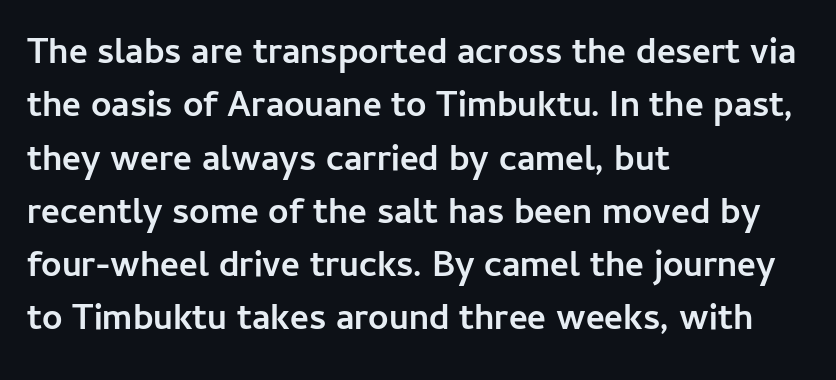
The image shows 36 px semibold sans-serif type, upright; set left-aligned, normal line spacing (1.48x), normal letter spacing, not underlined; low stroke contrast and a medium x-height.
